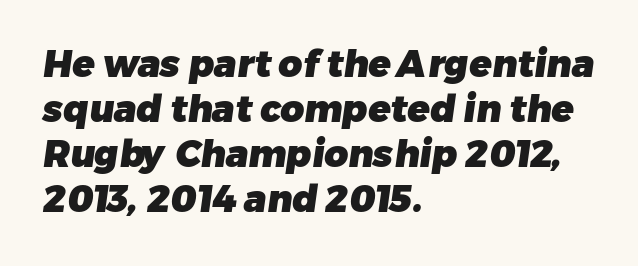
Does the weight exceed regular? Yes, all the way to bold. You could not count columns in this text — the font is proportionally spaced. The letters carry no serifs — their stems end cleanly without finishing strokes. Underline: absent.
